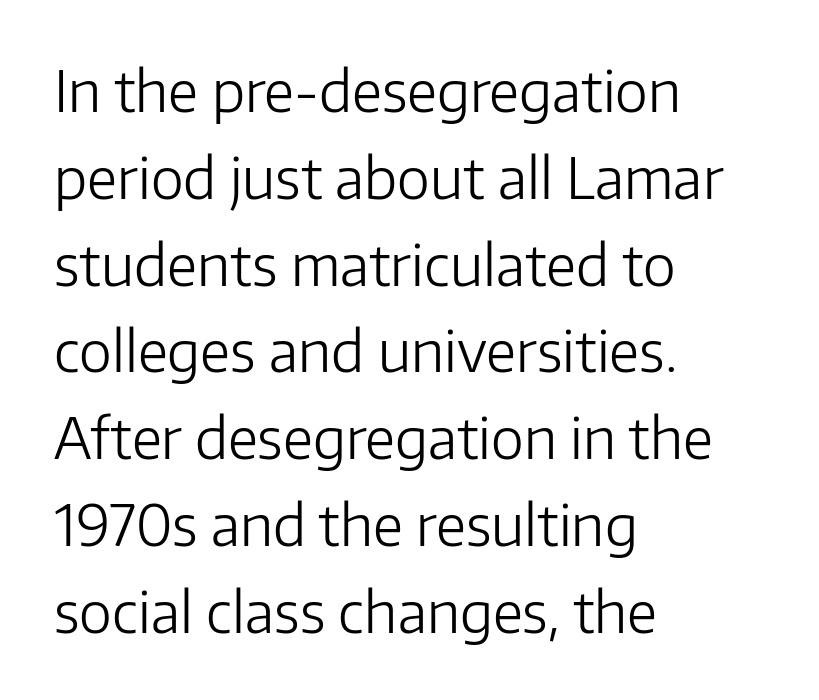
Q: Is the text bold? A: No.
Q: Is the text italic (slanted)? A: No, it is upright.
Q: Is the typeface a serif or a sans-serif typeface? A: Sans-serif.
Q: Is the text underlined? A: No.
Q: How is the paragraph aligned? A: Left-aligned.
Q: Is the spacing between letters normal or unusually wide? A: Normal.
Q: Is the spacing between lines tight, normal or loose? A: Normal.
Q: Width (condensed, normal, or wide)? A: Normal.
Q: Stroke contrast? A: Low.
Q: x-height? A: Medium.
Q: Monospaced? A: No.
